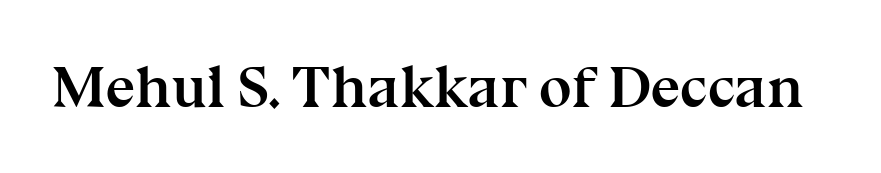
The image shows 59 px semibold serif type, upright; set normal letter spacing, not underlined; medium stroke contrast and a medium x-height.
